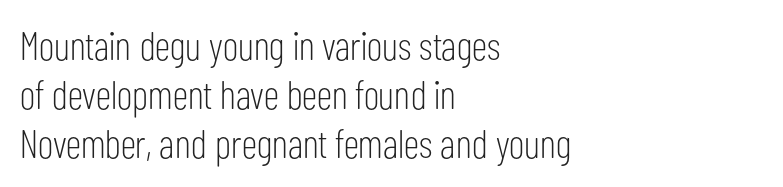
Q: Is the text bold? A: No.
Q: Is the text italic (slanted)? A: No, it is upright.
Q: Is the typeface a serif or a sans-serif typeface? A: Sans-serif.
Q: Is the text underlined? A: No.
Q: How is the paragraph aligned? A: Left-aligned.
Q: Is the spacing between letters normal or unusually wide? A: Normal.
Q: Width (condensed, normal, or wide)? A: Condensed.
Q: Stroke contrast? A: Low.
Q: x-height? A: Medium.
Q: Monospaced? A: No.
